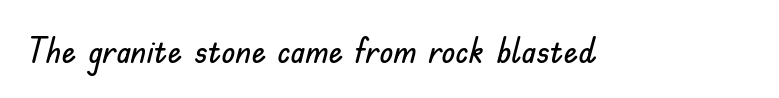
The face used here is proportionally spaced, like ordinary book or web type. Between one letter and the next there's only the usual sliver of space. The glyphs are unaccompanied by any horizontal stroke below them. Observe the absence of serifs on each vertical stroke in this sample.
